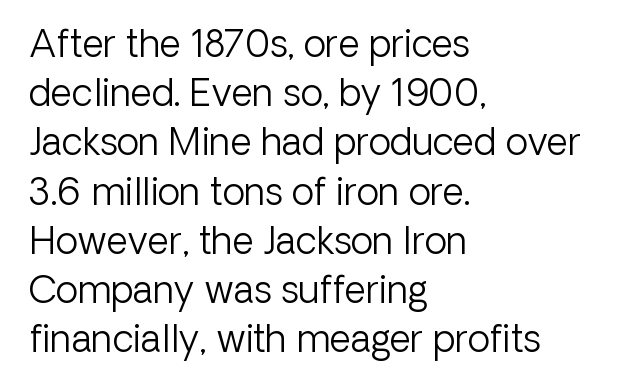
Q: Is the text bold? A: No.
Q: Is the text italic (slanted)? A: No, it is upright.
Q: Is the typeface a serif or a sans-serif typeface? A: Sans-serif.
Q: Is the text underlined? A: No.
Q: How is the paragraph aligned? A: Left-aligned.
Q: Is the spacing between letters normal or unusually wide? A: Normal.
Q: Is the spacing between lines tight, normal or loose? A: Normal.
Q: Width (condensed, normal, or wide)? A: Normal.
Q: Stroke contrast? A: Low.
Q: x-height? A: Medium.
Q: Monospaced? A: No.
